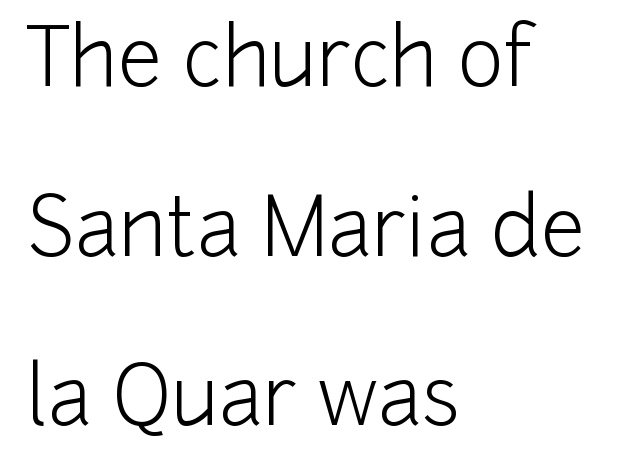
Q: Is the text bold? A: No.
Q: Is the text italic (slanted)? A: No, it is upright.
Q: Is the typeface a serif or a sans-serif typeface? A: Sans-serif.
Q: Is the text underlined? A: No.
Q: How is the paragraph aligned? A: Left-aligned.
Q: Is the spacing between letters normal or unusually wide? A: Normal.
Q: Is the spacing between lines tight, normal or loose? A: Loose.
Q: Width (condensed, normal, or wide)? A: Normal.
Q: Stroke contrast? A: Low.
Q: x-height? A: Medium.
Q: Monospaced? A: No.
